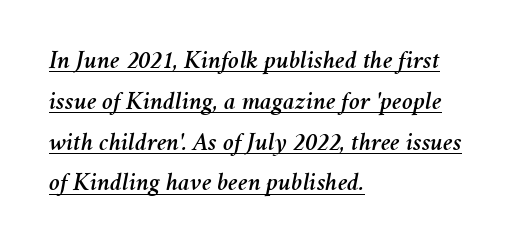
Short note: letters normally spaced. Horizontal alignment here is leftward, the default for most running prose. Interline gaps are of average width in this sample. Notice how the stems are inclined rather than vertical — that's the hallmark of italics. This sample carries an underscore along the baseline area.
